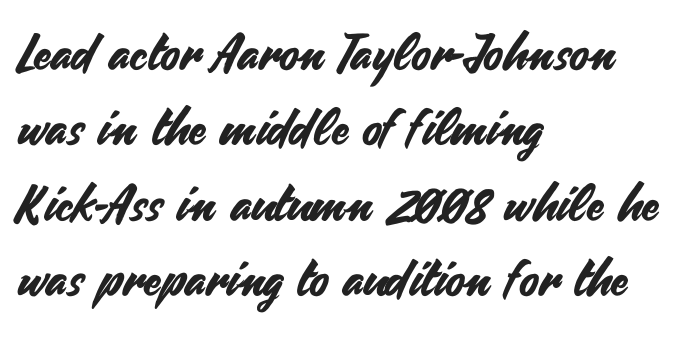
{"serif": "no", "width": "normal", "stroke_contrast": "medium", "x_height": "small", "monospaced": "no", "underline": "no", "align": "left", "line_spacing": "normal", "line_spacing_ratio": 1.51, "letter_spacing": "normal", "letter_spacing_em": 0.0, "glyph_px": 50}
